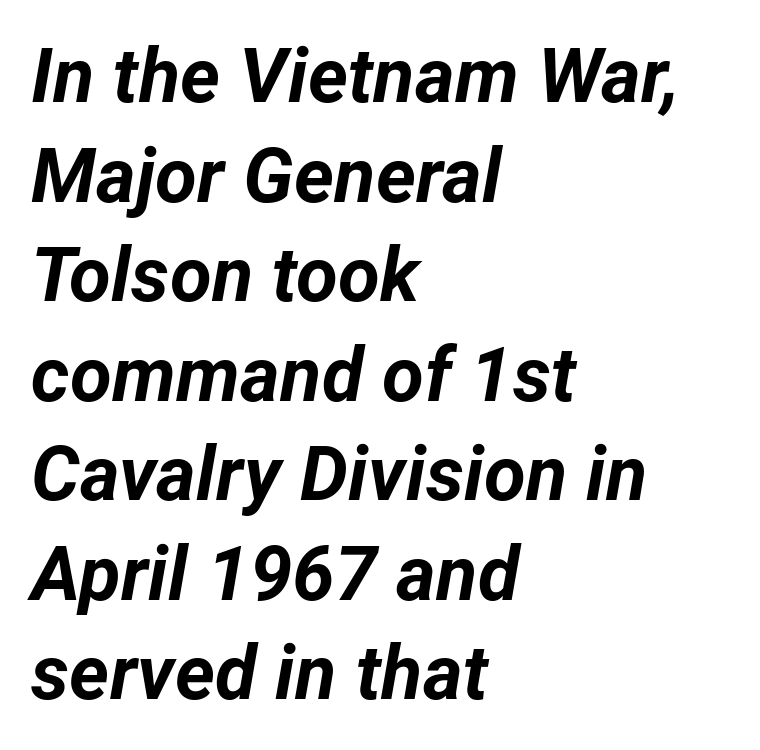
The rendering applies a slant to the glyphs. Observe the ordinary spacing: letters are neighbours, not strangers. The foot of each line stays bare and open. If you drew a ruler down the left edge, every line would touch it. Thick stems and heavy bowls — unmistakably bold. The letters advance in unequal steps, a hallmark of proportional type.
